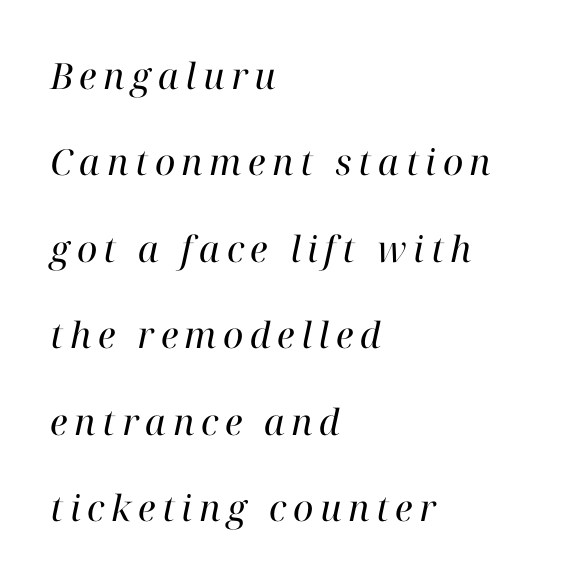
Q: Is the text bold? A: No.
Q: Is the text italic (slanted)? A: Yes, it leans right by about 12 degrees.
Q: Is the typeface a serif or a sans-serif typeface? A: Serif.
Q: Is the text underlined? A: No.
Q: How is the paragraph aligned? A: Left-aligned.
Q: Is the spacing between lines tight, normal or loose? A: Loose.
Q: Width (condensed, normal, or wide)? A: Normal.
Q: Stroke contrast? A: High.
Q: x-height? A: Medium.
Q: Monospaced? A: No.
